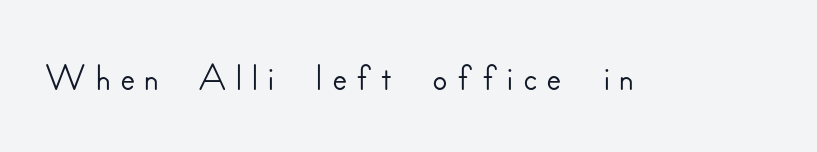
{"serif": "no", "italic": "no", "width": "normal", "stroke_contrast": "low", "x_height": "small", "monospaced": "no", "underline": "no", "glyph_px": 57}
